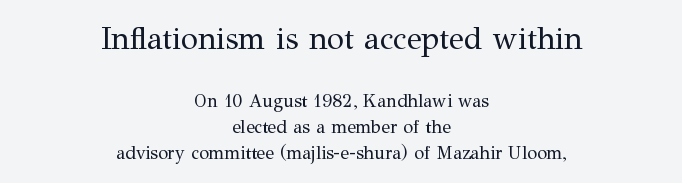
{"serif": "yes", "italic": "no", "bold": "no", "weight": "regular", "width": "normal", "stroke_contrast": "medium", "x_height": "medium", "monospaced": "no", "underline": "no", "align": "center", "line_spacing": "normal", "line_spacing_ratio": 1.45, "letter_spacing": "normal", "letter_spacing_em": 0.0, "larger_block": "first", "size_ratio": 1.72, "glyph_px": 31}
